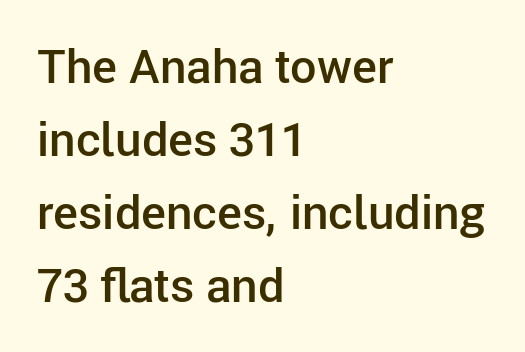
The image shows 47 px semibold sans-serif type, upright; set left-aligned, normal line spacing (1.55x), normal letter spacing, not underlined; low stroke contrast and a medium x-height.
